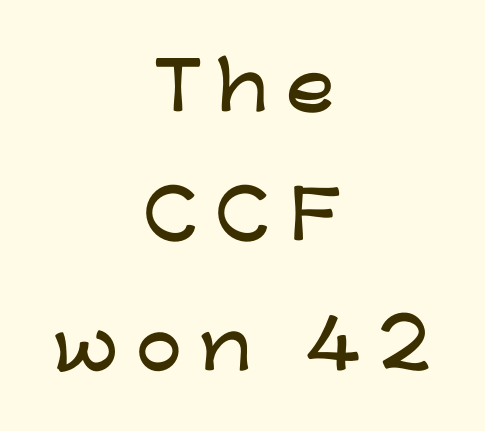
Q: Is the text italic (slanted)? A: No, it is upright.
Q: Is the typeface a serif or a sans-serif typeface? A: Sans-serif.
Q: Is the text underlined? A: No.
Q: How is the paragraph aligned? A: Centered.
Q: Is the spacing between letters normal or unusually wide? A: Unusually wide.
Q: Is the spacing between lines tight, normal or loose? A: Loose.
Q: Width (condensed, normal, or wide)? A: Wide.
Q: Stroke contrast? A: Low.
Q: x-height? A: Medium.
Q: Monospaced? A: No.
